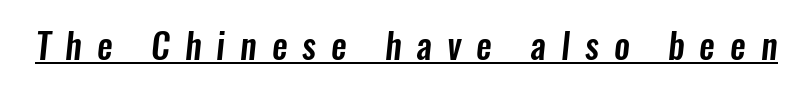
The characters display no serif detailing; their extremities are plain. The letters advance in unequal steps, a hallmark of proportional type. Underlined type. Tracking value appears strongly positive — letters spread wide.
